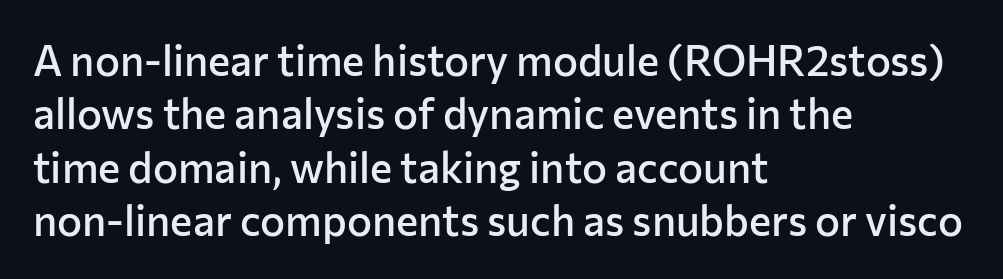
{"serif": "no", "italic": "no", "bold": "semi", "weight": "semibold", "width": "normal", "stroke_contrast": "low", "x_height": "medium", "monospaced": "no", "underline": "no", "align": "left", "line_spacing": "normal", "line_spacing_ratio": 1.27, "letter_spacing": "normal", "letter_spacing_em": 0.0, "glyph_px": 42}
